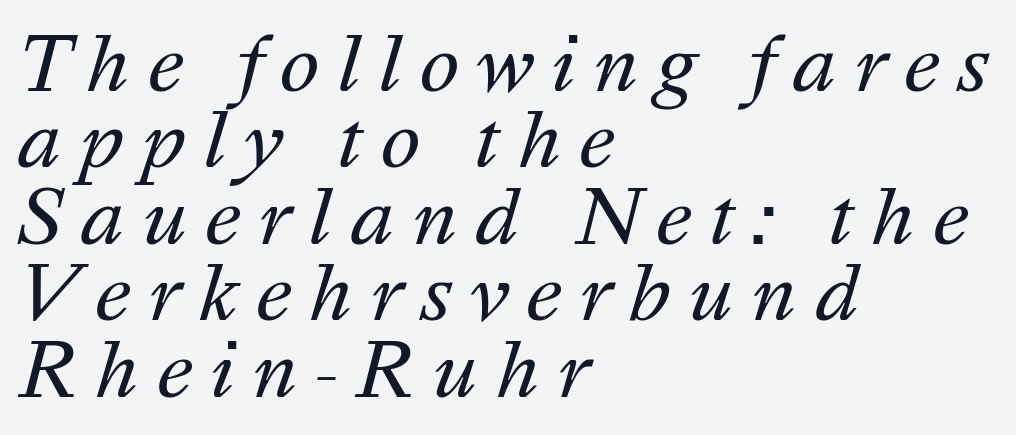
Q: Is the text bold? A: No.
Q: Is the text italic (slanted)? A: Yes, it leans right by about 16 degrees.
Q: Is the text underlined? A: No.
Q: How is the paragraph aligned? A: Left-aligned.
Q: Is the spacing between letters normal or unusually wide? A: Unusually wide.
Q: Is the spacing between lines tight, normal or loose? A: Tight.
Q: Width (condensed, normal, or wide)? A: Normal.
Q: Stroke contrast? A: Medium.
Q: x-height? A: Medium.
Q: Monospaced? A: No.
